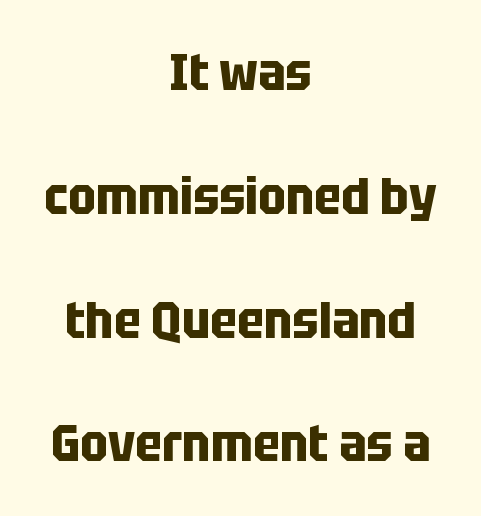
Q: Is the text bold? A: Yes.
Q: Is the text italic (slanted)? A: No, it is upright.
Q: Is the typeface a serif or a sans-serif typeface? A: Sans-serif.
Q: Is the text underlined? A: No.
Q: How is the paragraph aligned? A: Centered.
Q: Is the spacing between letters normal or unusually wide? A: Normal.
Q: Is the spacing between lines tight, normal or loose? A: Loose.
Q: Width (condensed, normal, or wide)? A: Condensed.
Q: Stroke contrast? A: Low.
Q: x-height? A: Large.
Q: Monospaced? A: No.
